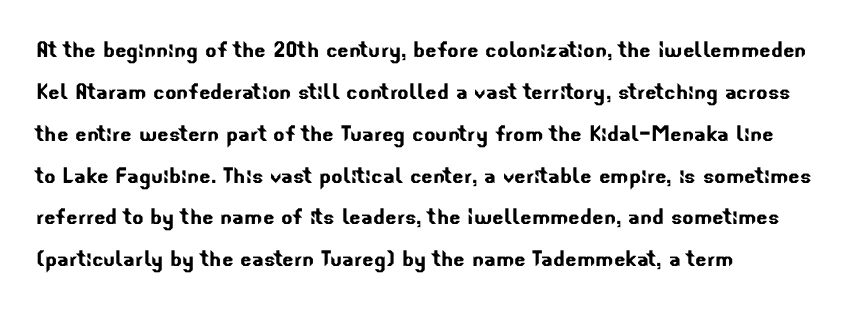
The image shows 27 px text type; set left-aligned, normal line spacing (1.55x), normal letter spacing, not underlined.
